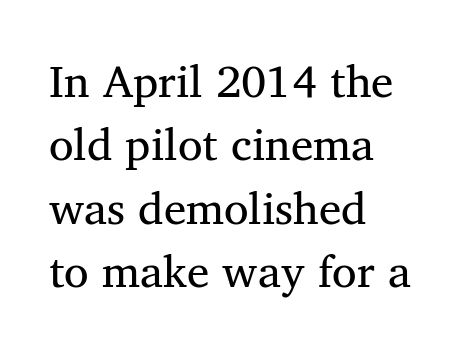
Default kerning and tracking; the words read as compact shapes. These lines sit exactly where default settings would place them. Which margin do the lines hug? The left one — the right edge is uneven. Only glyphs here, with clear space below each row.
